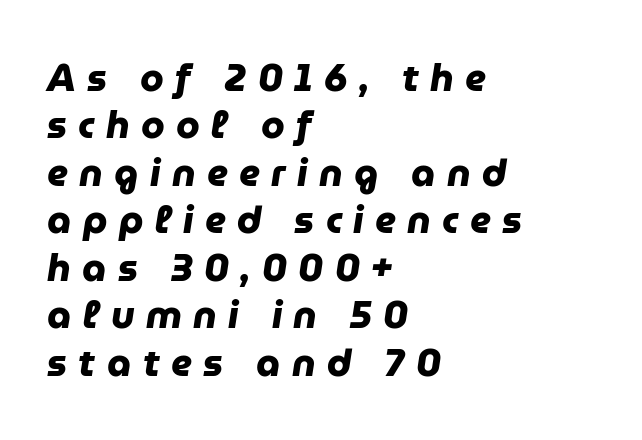
Q: Is the text bold? A: Yes.
Q: Is the typeface a serif or a sans-serif typeface? A: Sans-serif.
Q: Is the text underlined? A: No.
Q: How is the paragraph aligned? A: Left-aligned.
Q: Is the spacing between letters normal or unusually wide? A: Unusually wide.
Q: Is the spacing between lines tight, normal or loose? A: Normal.
Q: Width (condensed, normal, or wide)? A: Normal.
Q: Stroke contrast? A: Low.
Q: x-height? A: Medium.
Q: Monospaced? A: No.
